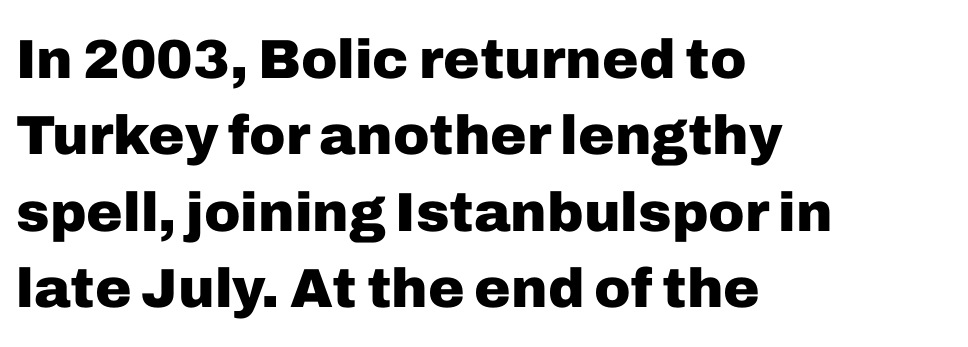
How would I describe the line gaps? Plain and ordinary. Grotesque or geometric, the face here clearly has no serifs. A student would call this left alignment; a typographer would say flush left, rag right. Look at the stroke-to-counter ratio: heavy, a bold.
